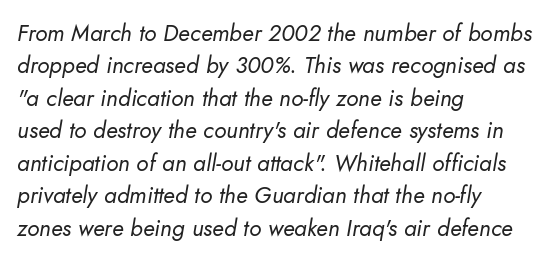
{"italic": "yes", "lean": "right", "slant_degrees": 10, "bold": "no", "underline": "no", "align": "left", "line_spacing": "normal", "line_spacing_ratio": 1.41, "letter_spacing": "normal", "letter_spacing_em": 0.0, "glyph_px": 23}
